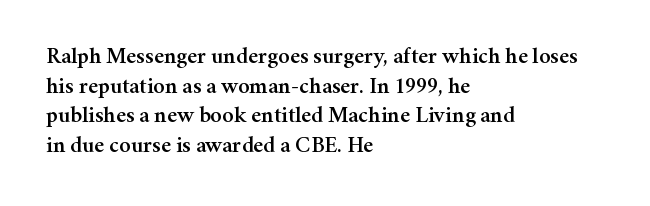
{"italic": "no", "underline": "no", "align": "left", "line_spacing": "normal", "line_spacing_ratio": 1.29, "letter_spacing": "normal", "letter_spacing_em": 0.0, "glyph_px": 23}
